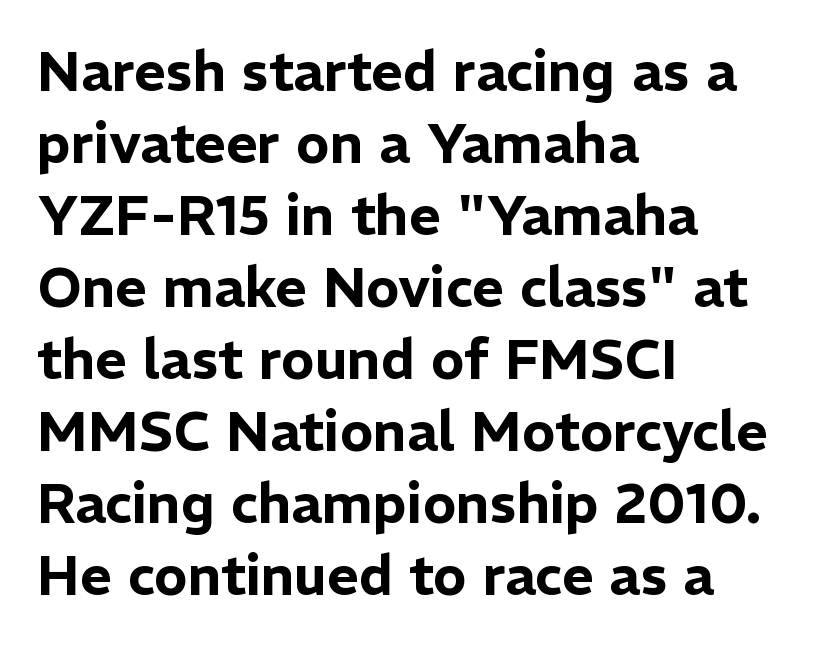
{"serif": "no", "italic": "no", "width": "normal", "stroke_contrast": "low", "x_height": "medium", "monospaced": "no", "underline": "no", "align": "left", "line_spacing": "normal", "line_spacing_ratio": 1.31, "letter_spacing": "normal", "letter_spacing_em": 0.0, "glyph_px": 55}
